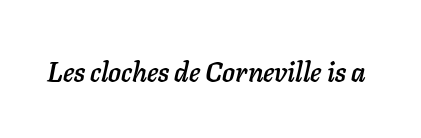
Q: Is the text italic (slanted)? A: Yes, it leans right by about 11 degrees.
Q: Is the text underlined? A: No.
Q: Is the spacing between letters normal or unusually wide? A: Normal.
